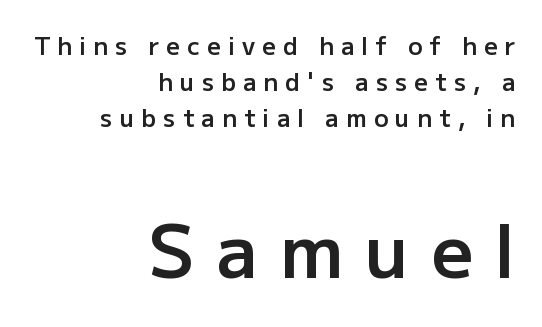
Q: Is the text bold? A: Semi-bold.
Q: Is the text italic (slanted)? A: No, it is upright.
Q: Is the typeface a serif or a sans-serif typeface? A: Sans-serif.
Q: Is the text underlined? A: No.
Q: How is the paragraph aligned? A: Right-aligned.
Q: Is the spacing between letters normal or unusually wide? A: Unusually wide.
Q: Is the spacing between lines tight, normal or loose? A: Normal.
Q: Which block of text is set in a larger size, the first (top) or the second (bottom)? A: The second (bottom) one.
Q: Width (condensed, normal, or wide)? A: Normal.
Q: Stroke contrast? A: Low.
Q: x-height? A: Medium.
Q: Monospaced? A: No.
